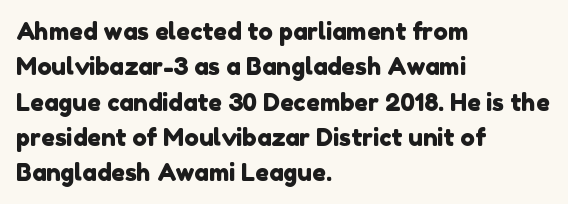
The space between consecutive lines is moderate. Beneath every word, the page is bare. Does extra space separate the letters? No, they use regular spacing. Each line starts at the same left margin while the right side varies.
